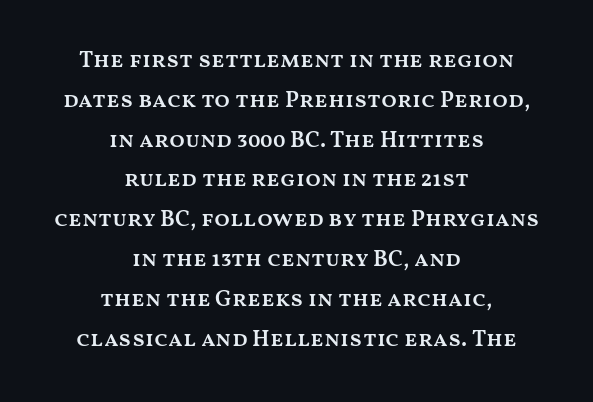
The image shows 23 px text type, upright; set centered, line spacing 1.73x, normal letter spacing, not underlined.
